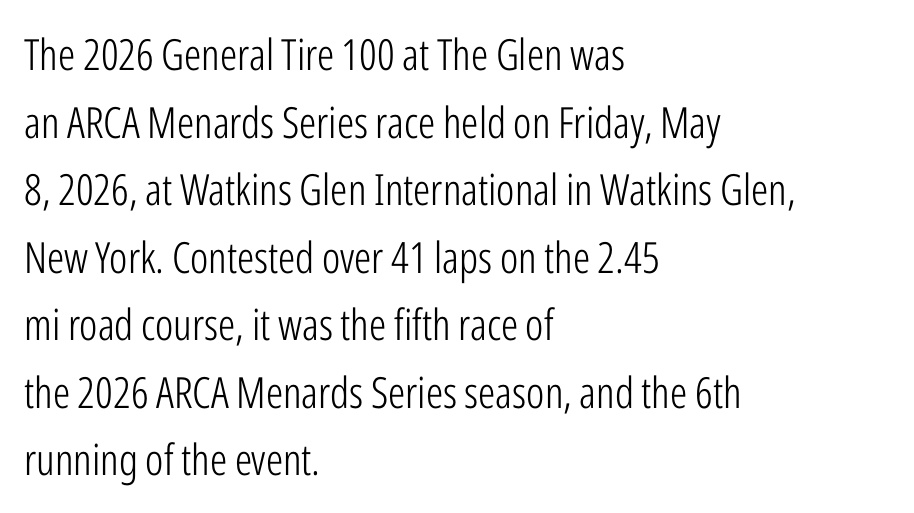
Italic: no, the glyphs are upright roman. The glyphs are unaccompanied by any horizontal stroke below them. Horizontal alignment here is leftward, the default for most running prose. Stems here are at most as thick as an everyday book face. This block has exactly the height ordinary leading produces.
